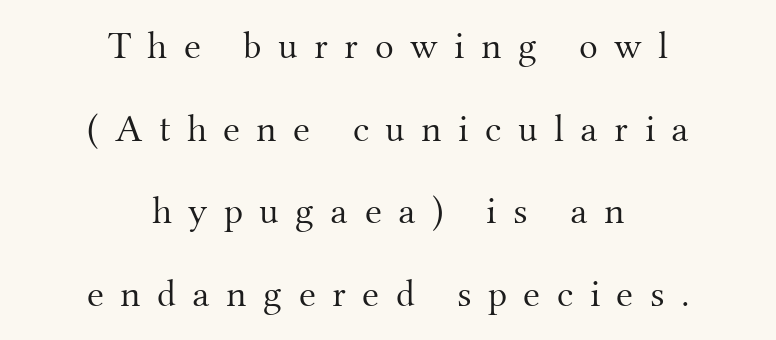
Q: Is the text bold? A: No.
Q: Is the text italic (slanted)? A: No, it is upright.
Q: Is the typeface a serif or a sans-serif typeface? A: Serif.
Q: Is the text underlined? A: No.
Q: How is the paragraph aligned? A: Centered.
Q: Is the spacing between letters normal or unusually wide? A: Unusually wide.
Q: Is the spacing between lines tight, normal or loose? A: Loose.
Q: Width (condensed, normal, or wide)? A: Normal.
Q: Stroke contrast? A: Medium.
Q: x-height? A: Small.
Q: Monospaced? A: No.
